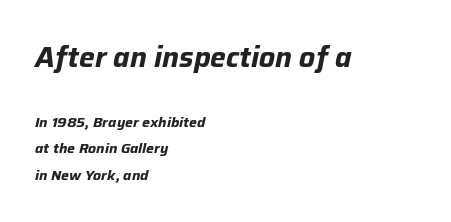
Q: Is the text bold? A: Yes.
Q: Is the text italic (slanted)? A: Yes, it leans right by about 12 degrees.
Q: Is the text underlined? A: No.
Q: How is the paragraph aligned? A: Left-aligned.
Q: Is the spacing between letters normal or unusually wide? A: Normal.
Q: Is the spacing between lines tight, normal or loose? A: Loose.
Q: Which block of text is set in a larger size, the first (top) or the second (bottom)? A: The first (top) one.
Q: Width (condensed, normal, or wide)? A: Normal.
Q: Stroke contrast? A: Low.
Q: x-height? A: Medium.
Q: Monospaced? A: No.
